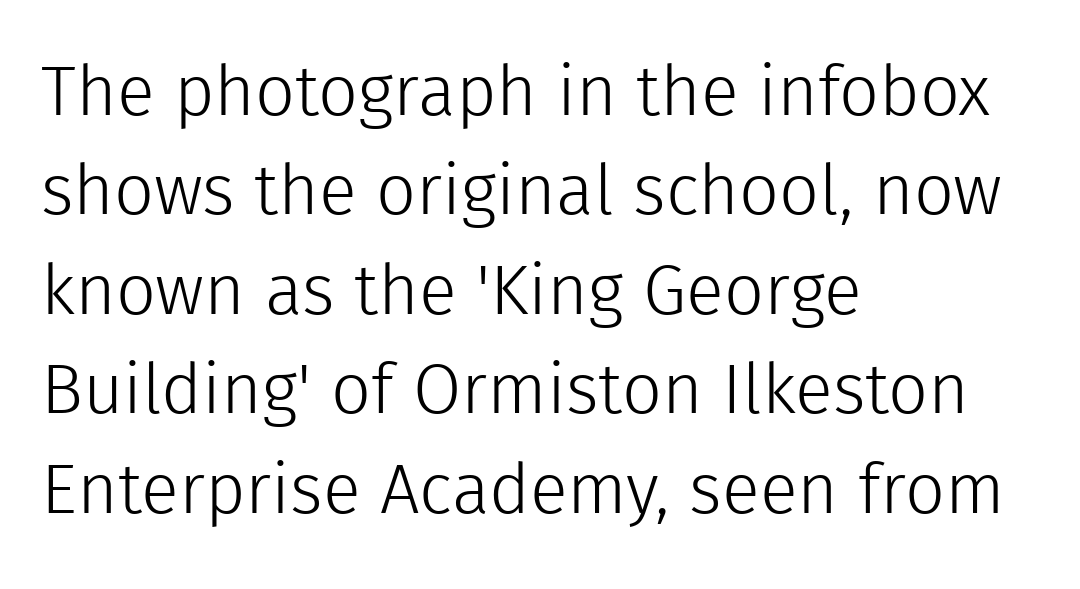
Q: Is the text bold? A: No.
Q: Is the text italic (slanted)? A: No, it is upright.
Q: Is the typeface a serif or a sans-serif typeface? A: Sans-serif.
Q: Is the text underlined? A: No.
Q: How is the paragraph aligned? A: Left-aligned.
Q: Is the spacing between letters normal or unusually wide? A: Normal.
Q: Is the spacing between lines tight, normal or loose? A: Normal.
Q: Width (condensed, normal, or wide)? A: Normal.
Q: x-height? A: Medium.
Q: Monospaced? A: No.
